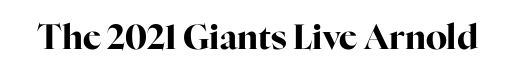
{"serif": "yes", "italic": "no", "bold": "yes", "weight": "bold", "width": "normal", "stroke_contrast": "high", "x_height": "medium", "monospaced": "no", "underline": "no", "letter_spacing": "normal", "letter_spacing_em": 0.0, "glyph_px": 34}
